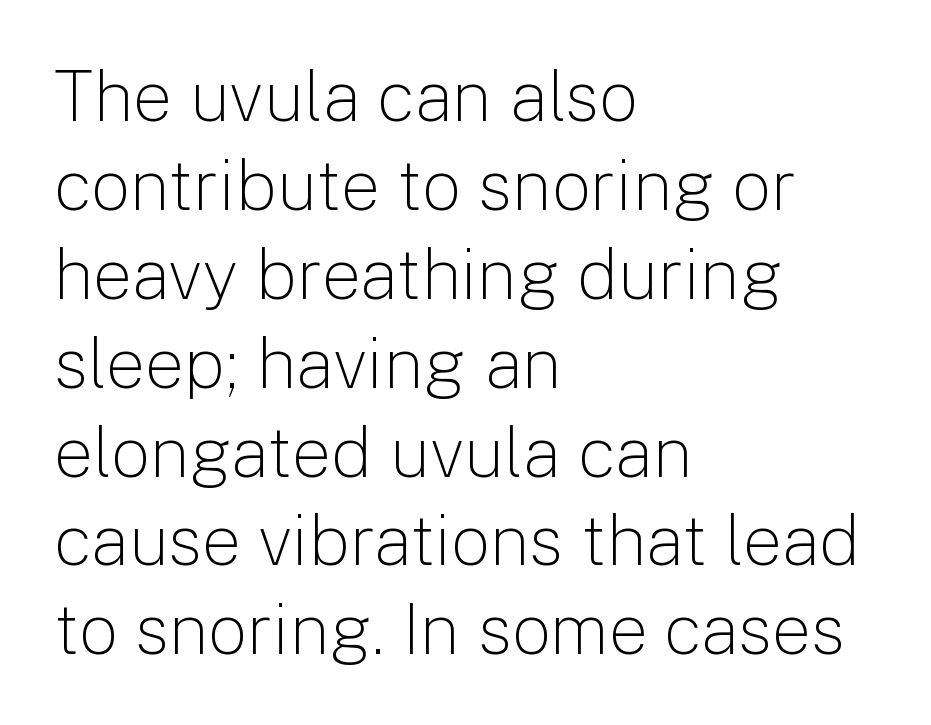
The image shows 70 px light sans-serif type, upright; set left-aligned, normal line spacing (1.27x), normal letter spacing, not underlined; low stroke contrast and a medium x-height.
